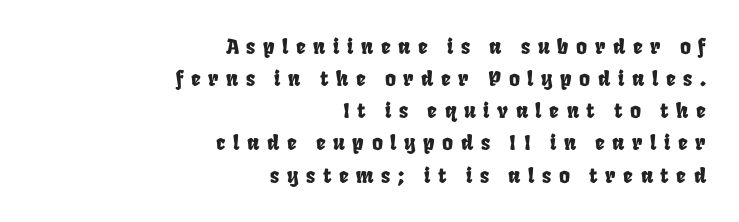
Letter spacing: wide. This block has exactly the height ordinary leading produces. Short and long lines alike share a common ending point at right. The zone under the glyphs is completely vacant.
